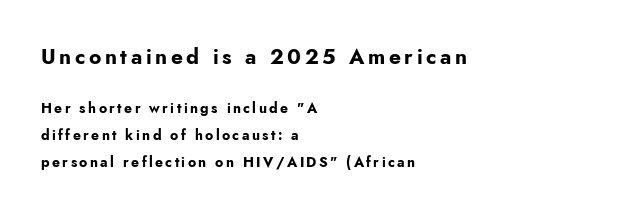
{"italic": "no", "bold": "yes", "underline": "no", "align": "left", "line_spacing": "loose", "line_spacing_ratio": 1.93, "larger_block": "first", "size_ratio": 1.5, "glyph_px": 21}
